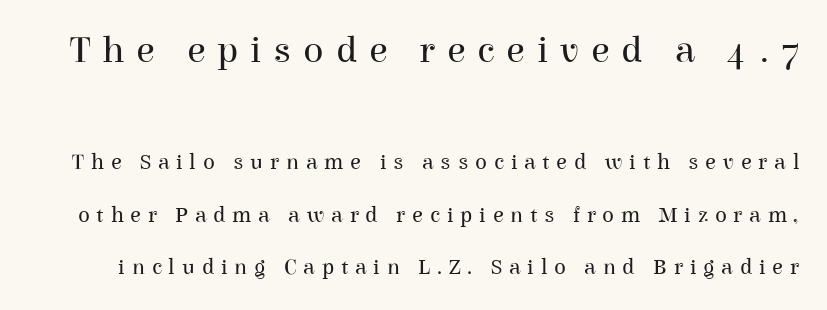
Q: Is the text bold? A: No.
Q: Is the text italic (slanted)? A: No, it is upright.
Q: Is the typeface a serif or a sans-serif typeface? A: Serif.
Q: Is the text underlined? A: No.
Q: Is the spacing between letters normal or unusually wide? A: Unusually wide.
Q: Is the spacing between lines tight, normal or loose? A: Loose.
Q: Which block of text is set in a larger size, the first (top) or the second (bottom)? A: The first (top) one.
Q: Width (condensed, normal, or wide)? A: Normal.
Q: Stroke contrast? A: High.
Q: x-height? A: Medium.
Q: Monospaced? A: No.
